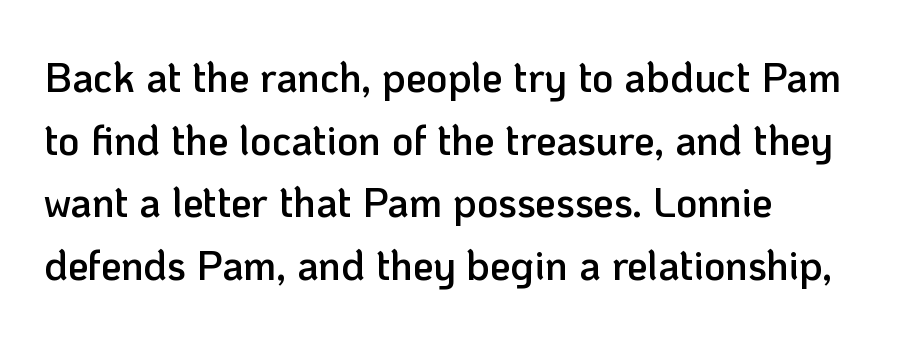
Each word holds together tightly as a unit, with standard inter-letter gaps. Notice how the passage keeps a crisp vertical edge on the left only. Check where the strokes stop: nothing finishes them off — pure sans. A somewhat darkened texture: the type is semibold rather than bold. Upright lettering throughout. The vertical gap from one line to the next is medium.
